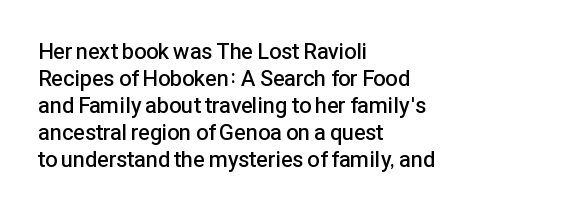
{"italic": "no", "bold": "semi", "underline": "no", "align": "left", "line_spacing_ratio": 1.23, "letter_spacing": "normal", "letter_spacing_em": 0.0, "glyph_px": 22}
